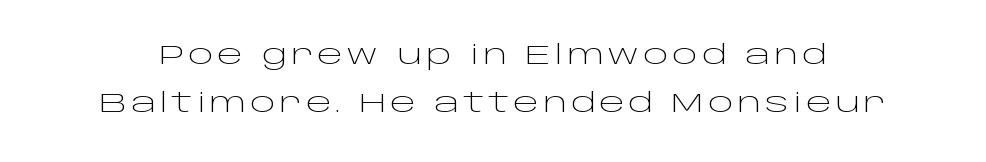
Q: Is the text bold? A: No.
Q: Is the text italic (slanted)? A: No, it is upright.
Q: Is the text underlined? A: No.
